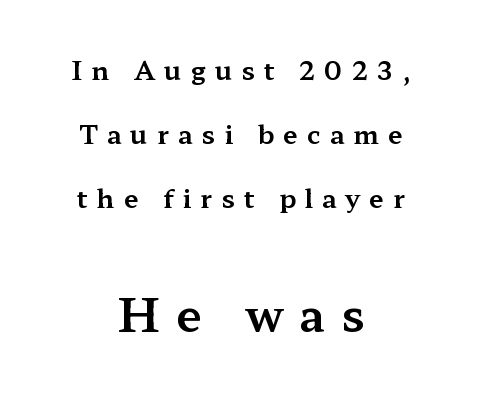
Q: Is the text italic (slanted)? A: No, it is upright.
Q: Is the typeface a serif or a sans-serif typeface? A: Serif.
Q: Is the text underlined? A: No.
Q: How is the paragraph aligned? A: Centered.
Q: Is the spacing between letters normal or unusually wide? A: Unusually wide.
Q: Is the spacing between lines tight, normal or loose? A: Loose.
Q: Which block of text is set in a larger size, the first (top) or the second (bottom)? A: The second (bottom) one.
Q: Width (condensed, normal, or wide)? A: Wide.
Q: Stroke contrast? A: Medium.
Q: x-height? A: Medium.
Q: Monospaced? A: No.
